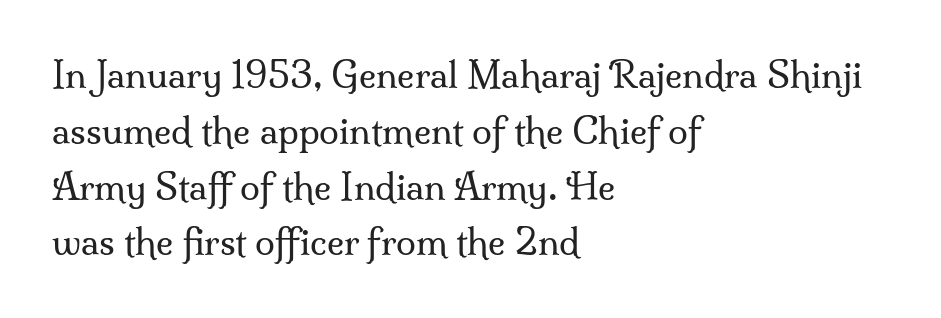
{"serif": "yes", "italic": "no", "bold": "no", "weight": "regular", "width": "normal", "stroke_contrast": "medium", "x_height": "small", "monospaced": "no", "underline": "no", "align": "left", "line_spacing": "normal", "line_spacing_ratio": 1.55, "letter_spacing": "normal", "letter_spacing_em": 0.0, "glyph_px": 36}
